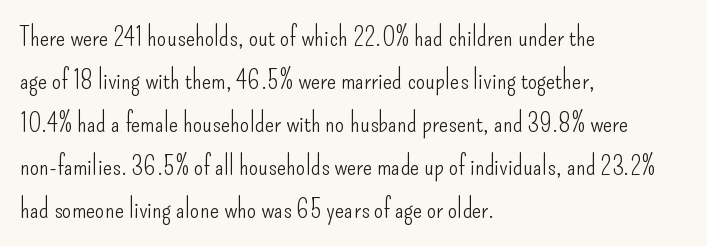
{"italic": "no", "bold": "no", "underline": "no", "align": "left", "line_spacing": "normal", "line_spacing_ratio": 1.59, "letter_spacing": "normal", "letter_spacing_em": 0.0, "glyph_px": 27}
